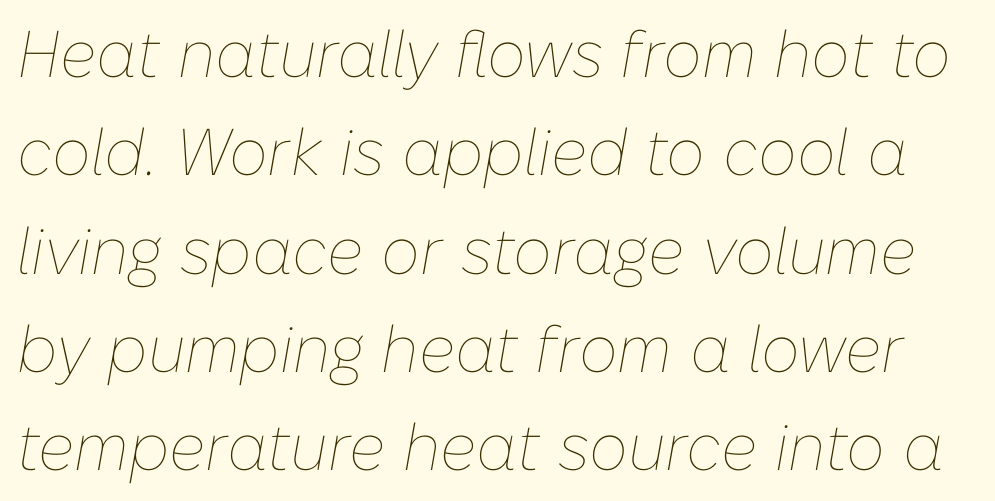
Q: Is the text bold? A: No.
Q: Is the text italic (slanted)? A: Yes, it leans right by about 10 degrees.
Q: Is the text underlined? A: No.
Q: Is the spacing between letters normal or unusually wide? A: Normal.
Q: Is the spacing between lines tight, normal or loose? A: Normal.
Q: Width (condensed, normal, or wide)? A: Normal.
Q: Stroke contrast? A: Low.
Q: x-height? A: Medium.
Q: Monospaced? A: No.
